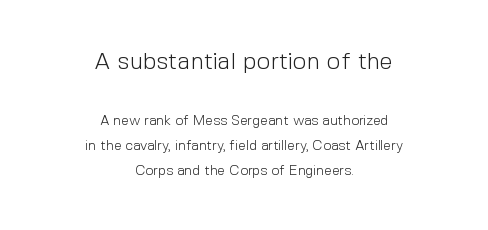
The image shows 24 px text type, upright; set centered, line spacing 1.81x, normal letter spacing, not underlined; the first (top) block is 1.71x larger.
